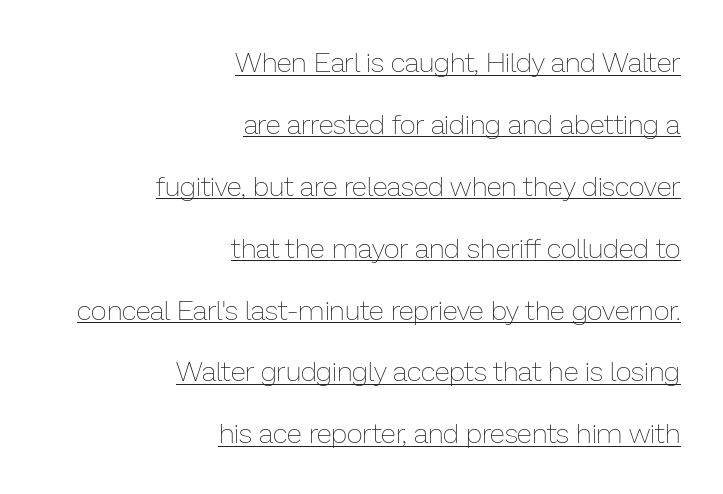
{"italic": "no", "bold": "no", "weight": "thin", "width": "normal", "stroke_contrast": "low", "x_height": "medium", "monospaced": "no", "underline": "yes", "align": "right", "line_spacing": "loose", "line_spacing_ratio": 2.21, "letter_spacing": "normal", "letter_spacing_em": 0.0, "glyph_px": 28}
